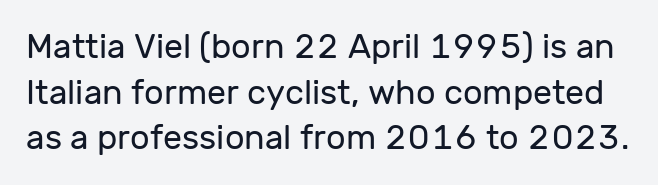
The face used here is proportionally spaced, like ordinary book or web type. On a weight scale, this lands at 450 or below. Every character sits straight up, as roman type does. Letters rest on an invisible, unmarked baseline. Regular leading. Nope, no serifs anywhere on these letters.
